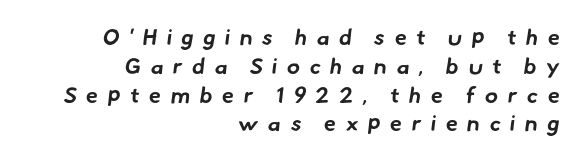
Q: Is the text bold? A: Yes.
Q: Is the text underlined? A: No.
Q: How is the paragraph aligned? A: Right-aligned.
Q: Is the spacing between letters normal or unusually wide? A: Unusually wide.
Q: Is the spacing between lines tight, normal or loose? A: Normal.
